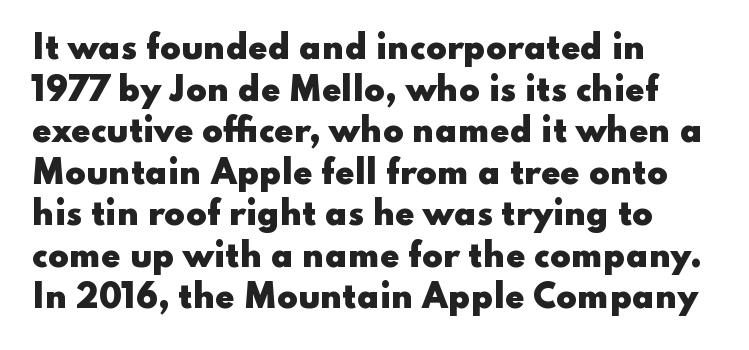
The image shows 31 px heavy, wide sans-serif type, upright; set left-aligned, normal line spacing (1.34x), normal letter spacing, not underlined; low stroke contrast and a small x-height.
